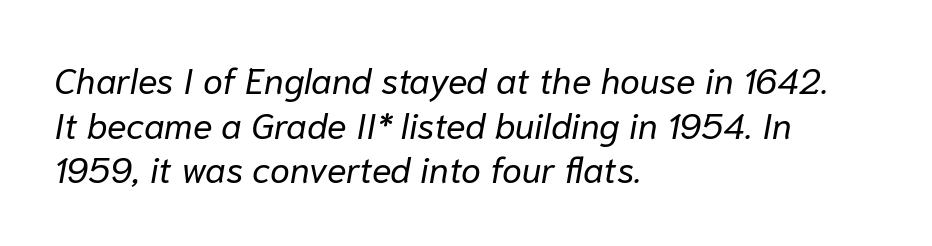
{"italic": "yes", "lean": "right", "slant_degrees": 10, "bold": "no", "weight": "regular", "width": "normal", "stroke_contrast": "low", "x_height": "medium", "monospaced": "no", "underline": "no", "align": "left", "line_spacing_ratio": 1.24, "letter_spacing": "normal", "letter_spacing_em": 0.0, "glyph_px": 36}
